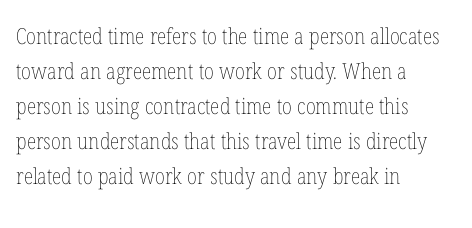
Every stem runs plumb, perpendicular to the baseline. Ink coverage per letter is moderate at most. Does extra space separate the letters? No, they use regular spacing. Line starts are locked; line ends wander. If you measured baseline to baseline, you'd find a middling distance.
